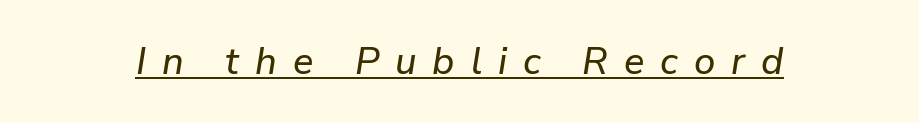
The rendering uses natural spacing where letterforms have individual widths. Loose tracking; the words dissolve into strings of separated letters. Notice how a bar underscores the lettering throughout. Would a proofreader flag this as italicized? Yes.
